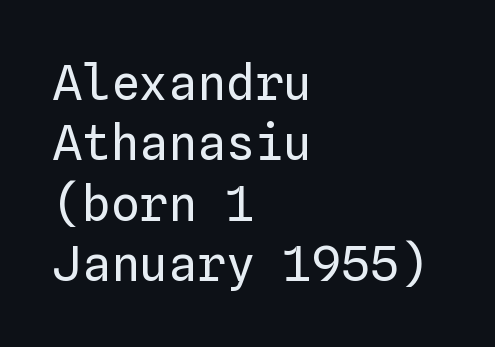
The image shows 48 px regular-weight type, upright, monospaced; set left-aligned, normal line spacing (1.26x), normal letter spacing, not underlined; low stroke contrast and a medium x-height.
